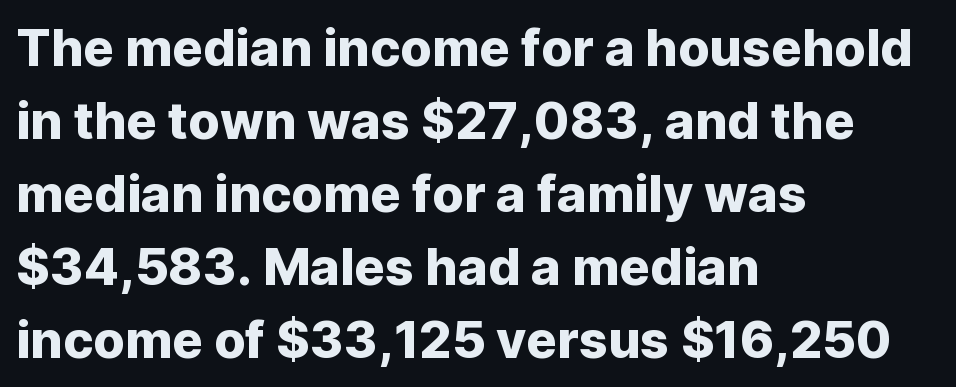
The font family rendered here belongs to the sans-serif group. Evenly set lines give the paragraph a standard silhouette. Words float on clear page, feet unadorned. Look at the tracking — it's just the regular setting, nothing added. A typesetter would call this proportional, since set widths differ per character.
